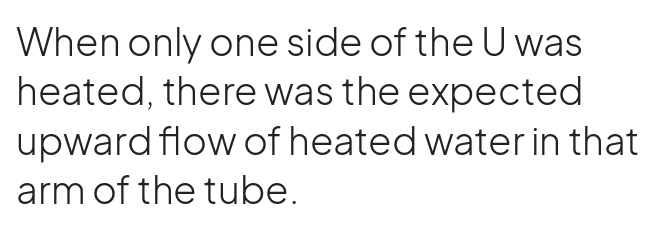
Q: Is the text bold? A: No.
Q: Is the text italic (slanted)? A: No, it is upright.
Q: Is the typeface a serif or a sans-serif typeface? A: Sans-serif.
Q: Is the text underlined? A: No.
Q: How is the paragraph aligned? A: Left-aligned.
Q: Is the spacing between letters normal or unusually wide? A: Normal.
Q: Is the spacing between lines tight, normal or loose? A: Normal.
Q: Width (condensed, normal, or wide)? A: Normal.
Q: Stroke contrast? A: Low.
Q: x-height? A: Medium.
Q: Monospaced? A: No.
